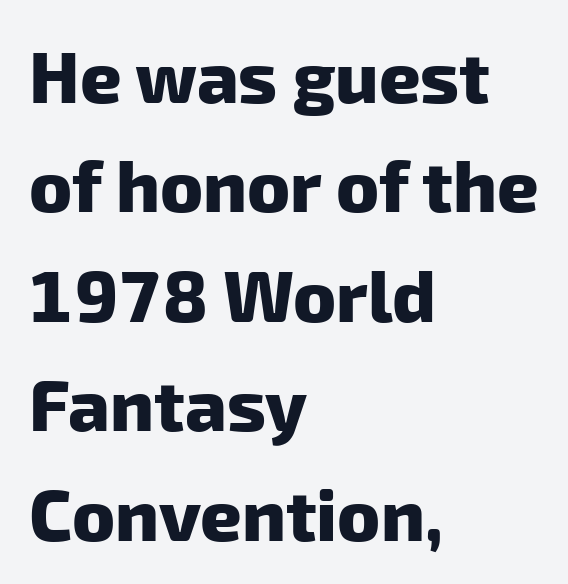
Its strokes are broad and dark, the hallmark of bold type. Unlike a traditional serif, this face leaves its strokes unadorned. Descender tails drop into unmarked territory. Does the copy run flush right? No — it runs flush left. The face used here is proportionally spaced, like ordinary book or web type.
